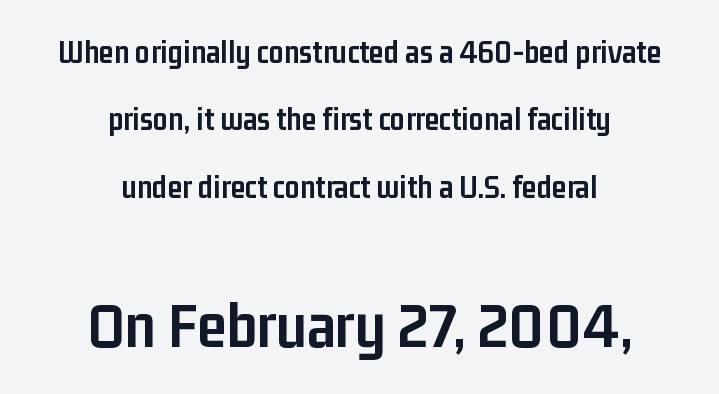
{"serif": "no", "italic": "no", "bold": "yes", "weight": "semibold", "width": "condensed", "stroke_contrast": "low", "x_height": "medium", "monospaced": "no", "underline": "no", "align": "center", "line_spacing": "loose", "line_spacing_ratio": 2.04, "letter_spacing": "normal", "letter_spacing_em": 0.0, "larger_block": "second", "size_ratio": 2.0, "glyph_px": 66}
